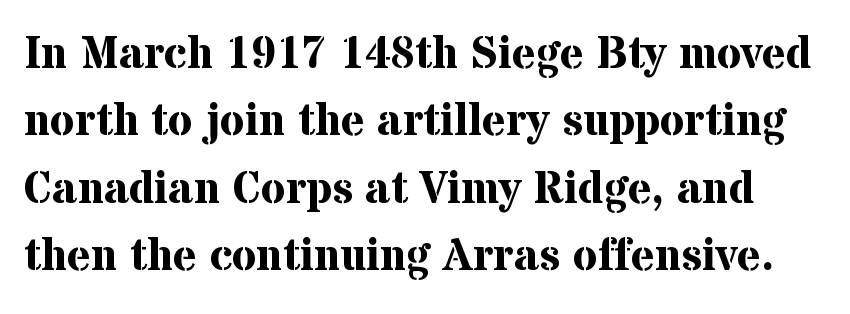
The image shows 45 px bold serif type, upright; set normal line spacing (1.5x), normal letter spacing, not underlined; medium stroke contrast and a medium x-height.
